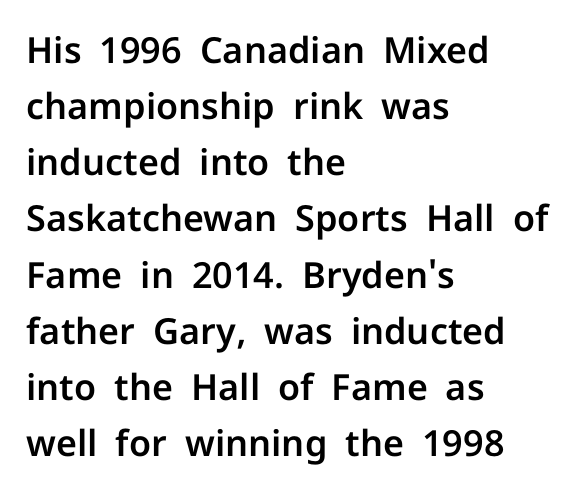
The image shows 36 px sans-serif type, upright; set left-aligned, normal line spacing (1.56x), normal letter spacing, not underlined; low stroke contrast and a medium x-height.
